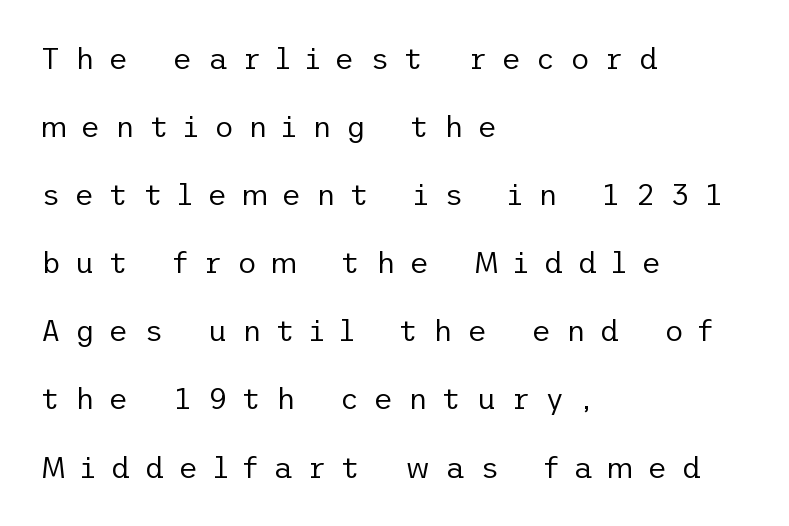
{"serif": "no", "italic": "no", "bold": "no", "weight": "regular", "width": "normal", "stroke_contrast": "low", "x_height": "medium", "underline": "no", "align": "left", "line_spacing": "loose", "line_spacing_ratio": 2.27, "letter_spacing": "wide", "letter_spacing_em": 0.49, "glyph_px": 30}
